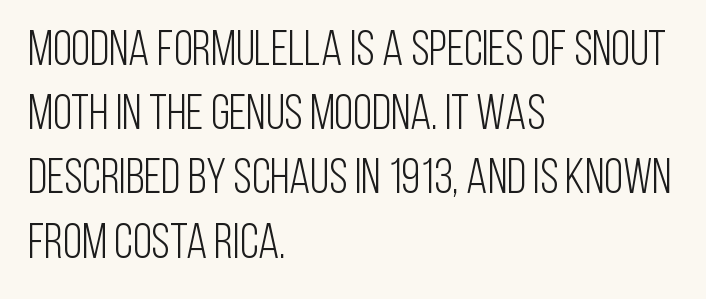
{"serif": "no", "italic": "no", "bold": "no", "weight": "light", "width": "condensed", "stroke_contrast": "low", "x_height": "large", "monospaced": "no", "underline": "no", "align": "left", "line_spacing": "normal", "line_spacing_ratio": 1.31, "letter_spacing": "normal", "letter_spacing_em": 0.0, "glyph_px": 49}
